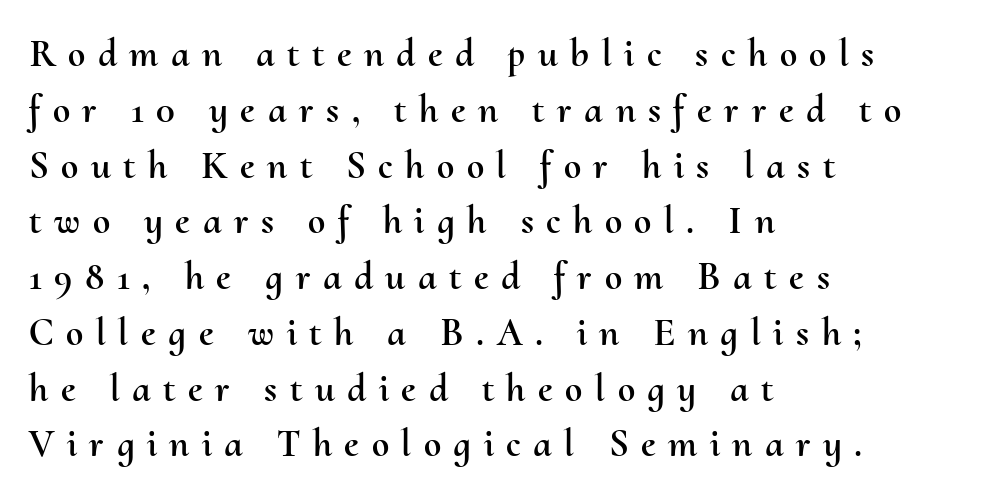
{"italic": "no", "width": "normal", "stroke_contrast": "medium", "x_height": "small", "monospaced": "no", "underline": "no", "align": "left", "line_spacing": "normal", "line_spacing_ratio": 1.43, "letter_spacing": "wide", "letter_spacing_em": 0.32, "glyph_px": 39}
